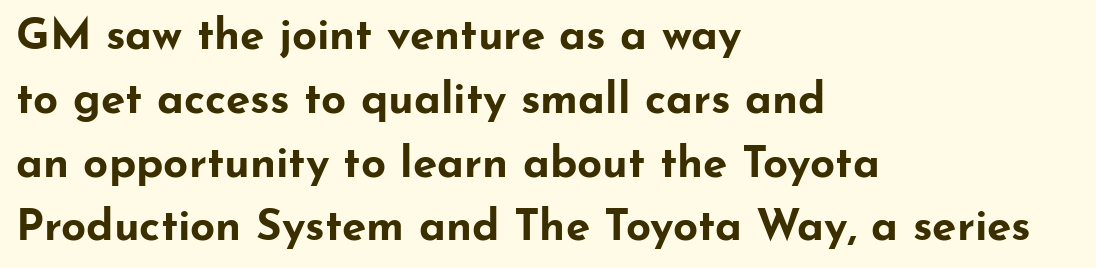
The image shows 44 px bold, wide sans-serif type, upright; set left-aligned, normal line spacing (1.45x), normal letter spacing, not underlined; low stroke contrast and a small x-height.
